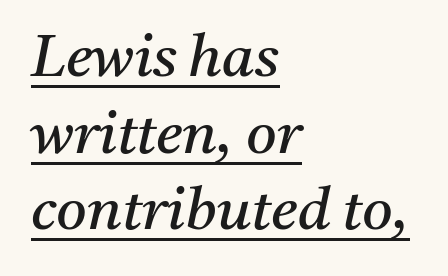
Q: Is the text bold? A: No.
Q: Is the text italic (slanted)? A: Yes, it leans right by about 11 degrees.
Q: Is the typeface a serif or a sans-serif typeface? A: Serif.
Q: Is the text underlined? A: Yes.
Q: How is the paragraph aligned? A: Left-aligned.
Q: Is the spacing between letters normal or unusually wide? A: Normal.
Q: Is the spacing between lines tight, normal or loose? A: Normal.
Q: Width (condensed, normal, or wide)? A: Normal.
Q: Stroke contrast? A: Medium.
Q: x-height? A: Medium.
Q: Monospaced? A: No.
